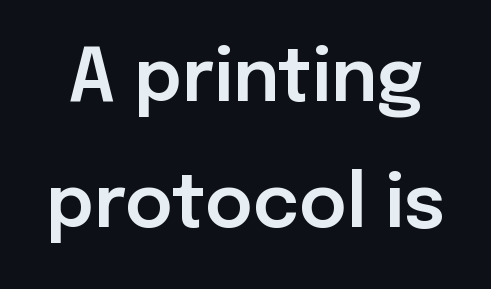
Q: Is the text italic (slanted)? A: No, it is upright.
Q: Is the typeface a serif or a sans-serif typeface? A: Sans-serif.
Q: Is the text underlined? A: No.
Q: Is the spacing between letters normal or unusually wide? A: Normal.
Q: Width (condensed, normal, or wide)? A: Normal.
Q: Stroke contrast? A: Low.
Q: x-height? A: Medium.
Q: Monospaced? A: No.
